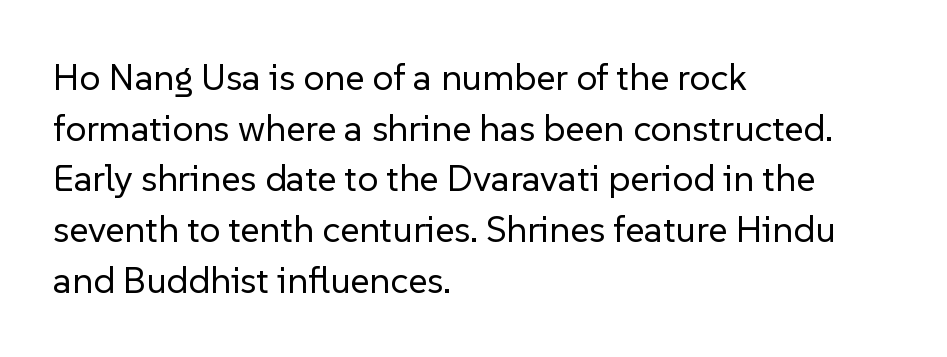
Q: Is the text bold? A: No.
Q: Is the text italic (slanted)? A: No, it is upright.
Q: Is the typeface a serif or a sans-serif typeface? A: Sans-serif.
Q: Is the text underlined? A: No.
Q: How is the paragraph aligned? A: Left-aligned.
Q: Is the spacing between letters normal or unusually wide? A: Normal.
Q: Is the spacing between lines tight, normal or loose? A: Normal.
Q: Width (condensed, normal, or wide)? A: Normal.
Q: Stroke contrast? A: Low.
Q: x-height? A: Medium.
Q: Monospaced? A: No.
